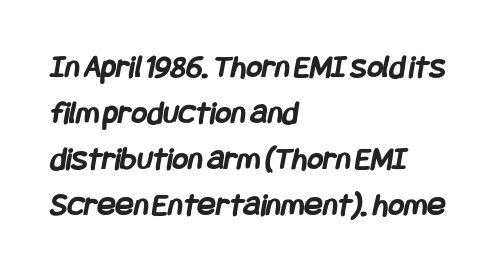
Heavy-handed strokes throughout: this text is bold. Nothing sits at the stroke ends, so this counts as sans-serif. Default kerning and tracking; the words read as compact shapes. The compositor pushed each line to the left boundary.
